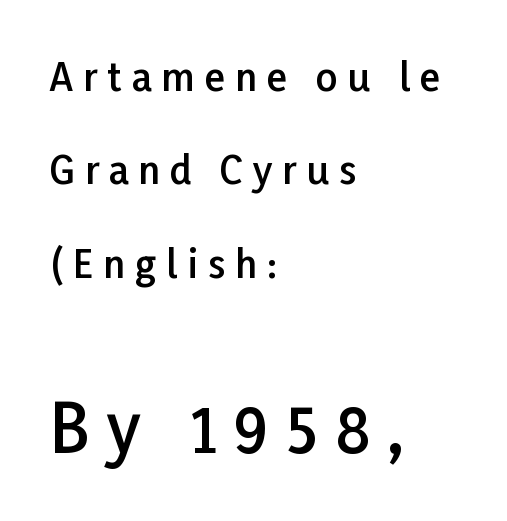
Q: Is the text bold? A: Semi-bold.
Q: Is the text italic (slanted)? A: No, it is upright.
Q: Is the typeface a serif or a sans-serif typeface? A: Sans-serif.
Q: Is the text underlined? A: No.
Q: How is the paragraph aligned? A: Left-aligned.
Q: Is the spacing between letters normal or unusually wide? A: Unusually wide.
Q: Is the spacing between lines tight, normal or loose? A: Loose.
Q: Which block of text is set in a larger size, the first (top) or the second (bottom)? A: The second (bottom) one.
Q: Width (condensed, normal, or wide)? A: Normal.
Q: Stroke contrast? A: Low.
Q: x-height? A: Medium.
Q: Monospaced? A: No.
